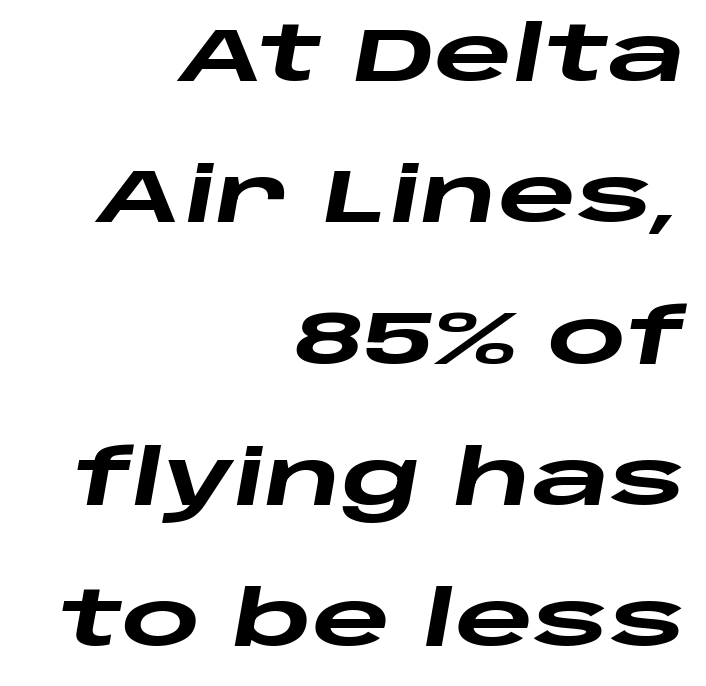
Q: Is the text bold? A: Yes.
Q: Is the text italic (slanted)? A: Yes, it leans right by about 10 degrees.
Q: Is the text underlined? A: No.
Q: How is the paragraph aligned? A: Right-aligned.
Q: Is the spacing between letters normal or unusually wide? A: Normal.
Q: Width (condensed, normal, or wide)? A: Wide.
Q: Stroke contrast? A: Low.
Q: x-height? A: Large.
Q: Monospaced? A: No.
